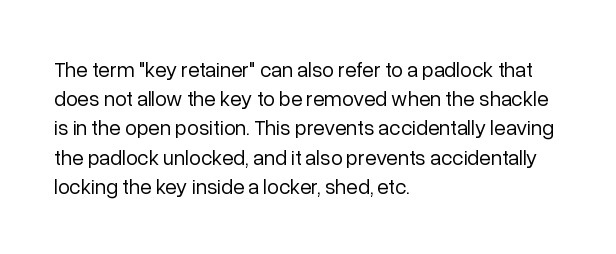
The image shows 21 px text type, upright; set left-aligned, normal line spacing (1.39x), normal letter spacing, not underlined.
